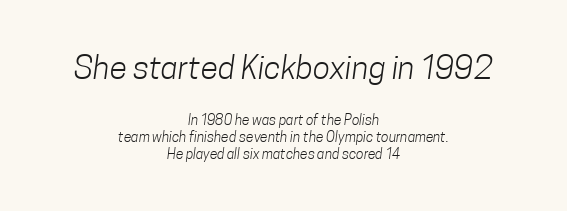
Descender tails drop into unmarked territory. No feet cap the strokes, marking this as sans-serif type. The paragraph shown floats in the horizontal middle. Here the glyphs are tracked normally, forming tight word shapes. Which chunk is bigger? The first one — the top block dwarfs the bottom. A typesetter would call this proportional, since set widths differ per character.
